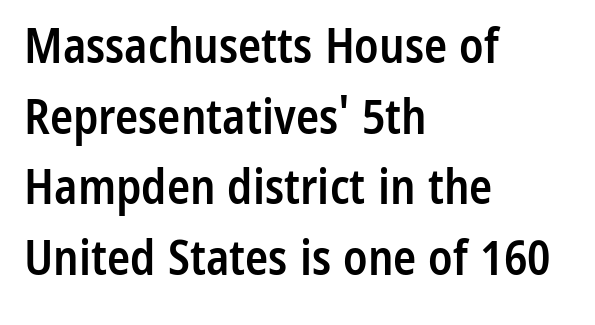
{"serif": "no", "italic": "no", "bold": "semi", "weight": "semibold", "width": "condensed", "stroke_contrast": "low", "x_height": "medium", "monospaced": "no", "underline": "no", "align": "left", "line_spacing": "normal", "line_spacing_ratio": 1.47, "letter_spacing": "normal", "letter_spacing_em": 0.0, "glyph_px": 48}
